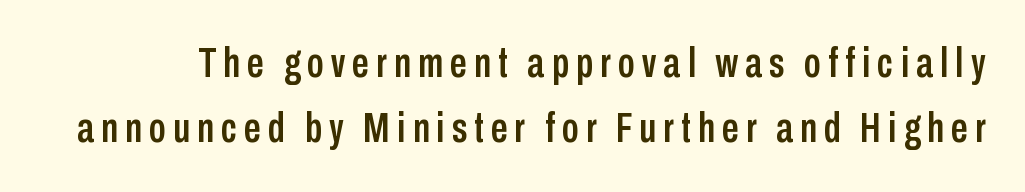
Underline: absent. Stroke terminals: plain, sans-serif. Think of a printed novel: that variable character pitch is what you see here. Whoever set this chose a conventional vertical rhythm. Does the lettering tilt? It doesn't — this is upright.
